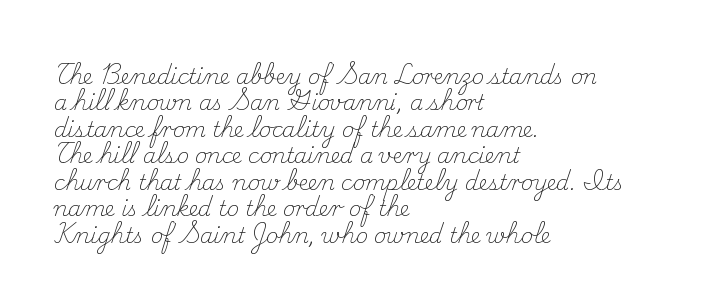
{"bold": "no", "underline": "no", "align": "left", "line_spacing": "normal", "line_spacing_ratio": 1.26, "letter_spacing": "normal", "letter_spacing_em": 0.0, "glyph_px": 21}
